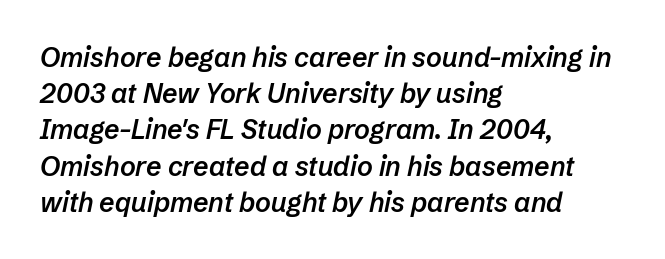
{"italic": "yes", "lean": "right", "slant_degrees": 12, "bold": "semi", "underline": "no", "align": "left", "line_spacing": "normal", "line_spacing_ratio": 1.34, "letter_spacing": "normal", "letter_spacing_em": 0.0, "glyph_px": 27}
